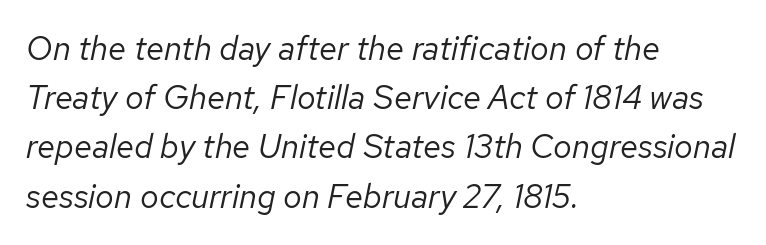
The image shows 33 px regular-weight type, italic (leaning right); set left-aligned, normal line spacing (1.49x), normal letter spacing, not underlined; low stroke contrast and a medium x-height.
